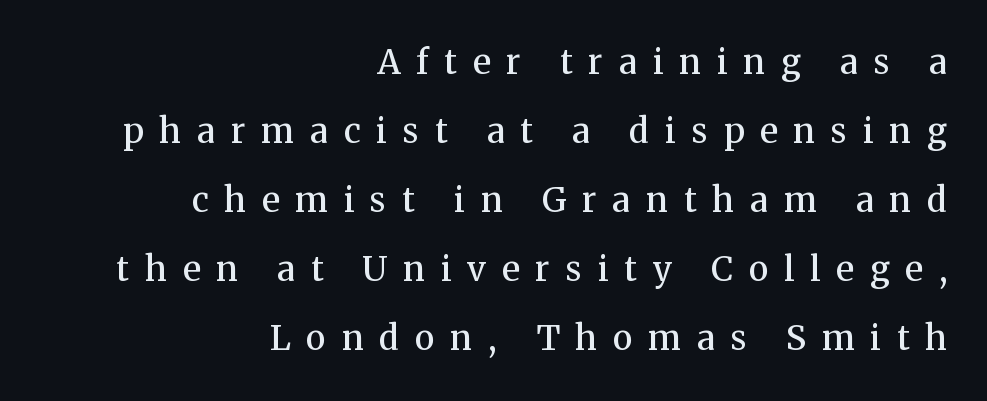
Typographic density is moderately raised because the face is semibold. Small tapered or slab feet sit at the stroke ends, so this counts as serif. Inter-character spacing is expanded well beyond the font's built-in metrics. A student would call this right alignment; a typographer would say flush right, rag left.
